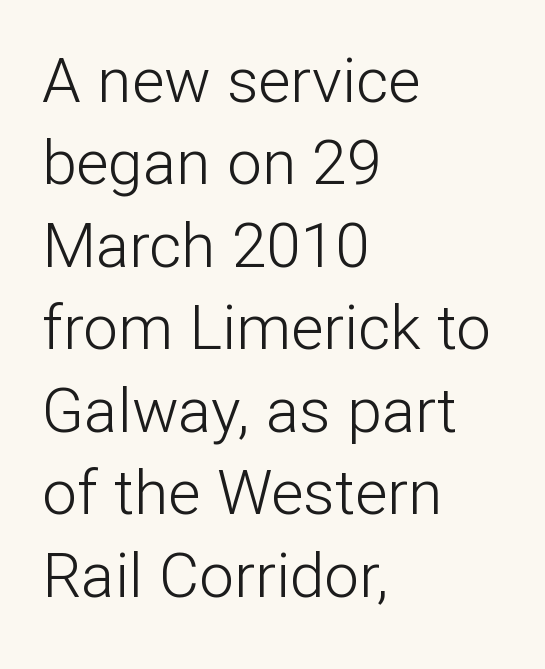
Q: Is the text bold? A: No.
Q: Is the text italic (slanted)? A: No, it is upright.
Q: Is the typeface a serif or a sans-serif typeface? A: Sans-serif.
Q: Is the text underlined? A: No.
Q: How is the paragraph aligned? A: Left-aligned.
Q: Is the spacing between letters normal or unusually wide? A: Normal.
Q: Is the spacing between lines tight, normal or loose? A: Normal.
Q: Width (condensed, normal, or wide)? A: Normal.
Q: Stroke contrast? A: Low.
Q: x-height? A: Medium.
Q: Monospaced? A: No.
